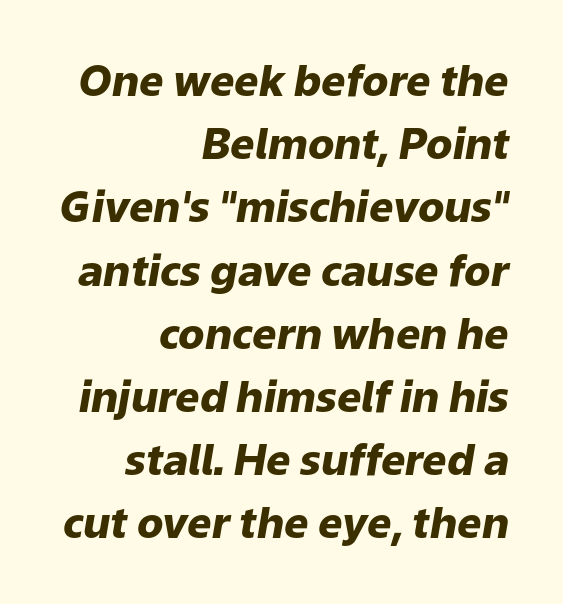
The image shows 43 px heavy type, italic (leaning right); set right-aligned, normal line spacing (1.47x), normal letter spacing, not underlined; low stroke contrast and a medium x-height.
